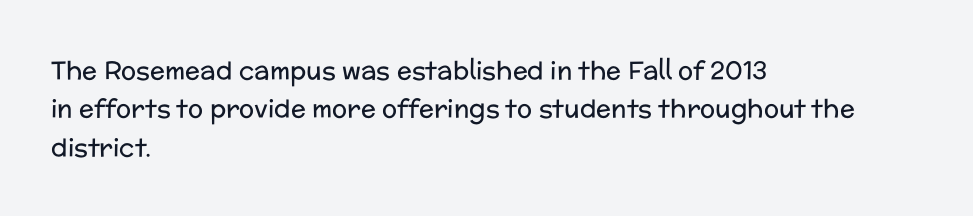
This sample uses an upright cut, with every glyph sitting square on the baseline. The string is rendered with underlining switched off. Tracking value appears to be zero — textbook default spacing. The lines in this sample share a left origin and differ only in where they stop. Vertical spacing — default.
